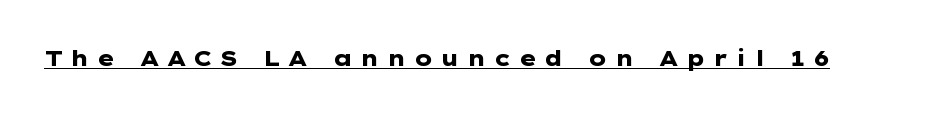
{"italic": "no", "bold": "yes", "underline": "yes", "letter_spacing": "wide", "letter_spacing_em": 0.33, "glyph_px": 22}
